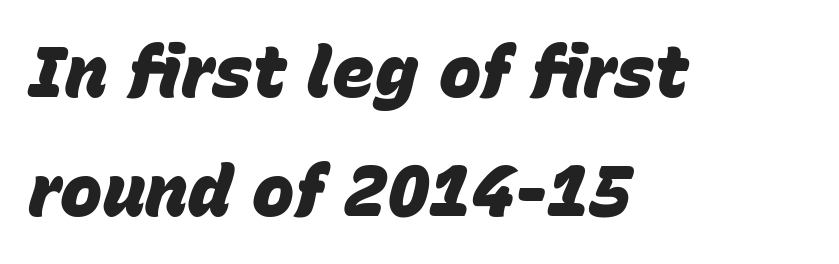
The image shows 71 px heavy type, italic (leaning right); set left-aligned, normal line spacing (1.68x), normal letter spacing, not underlined; low stroke contrast and a large x-height.
